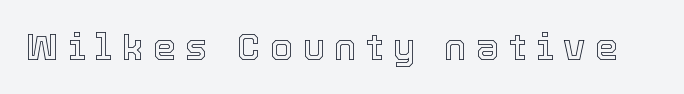
The image shows 37 px text type, upright; set unusually wide letter spacing (+0.26 em), not underlined; a medium x-height.
